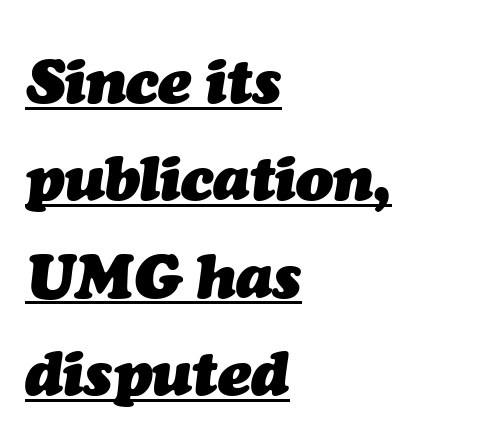
Q: Is the text bold? A: Yes.
Q: Is the text italic (slanted)? A: Yes, it leans right by about 7 degrees.
Q: Is the text underlined? A: Yes.
Q: How is the paragraph aligned? A: Left-aligned.
Q: Is the spacing between letters normal or unusually wide? A: Normal.
Q: Is the spacing between lines tight, normal or loose? A: Normal.
Q: Width (condensed, normal, or wide)? A: Normal.
Q: Stroke contrast? A: Medium.
Q: x-height? A: Medium.
Q: Monospaced? A: No.
